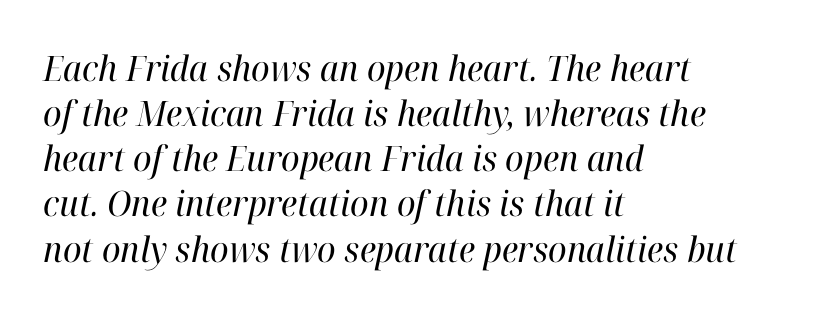
{"serif": "yes", "italic": "yes", "lean": "right", "slant_degrees": 12, "bold": "no", "weight": "regular", "width": "normal", "stroke_contrast": "high", "x_height": "medium", "monospaced": "no", "underline": "no", "align": "left", "line_spacing": "normal", "line_spacing_ratio": 1.29, "letter_spacing": "normal", "letter_spacing_em": 0.0, "glyph_px": 35}
